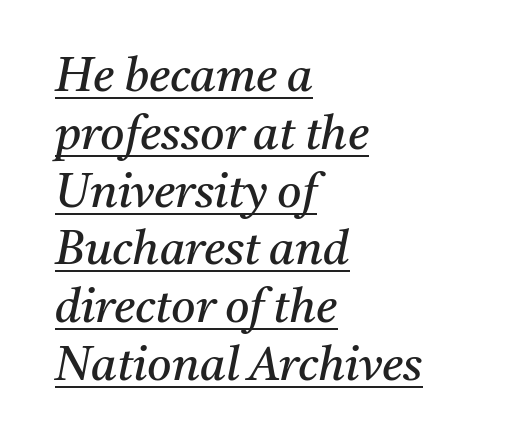
The image shows 47 px regular-weight serif type, italic (leaning right); set left-aligned, line spacing 1.23x, normal letter spacing, underlined; medium stroke contrast and a medium x-height.
